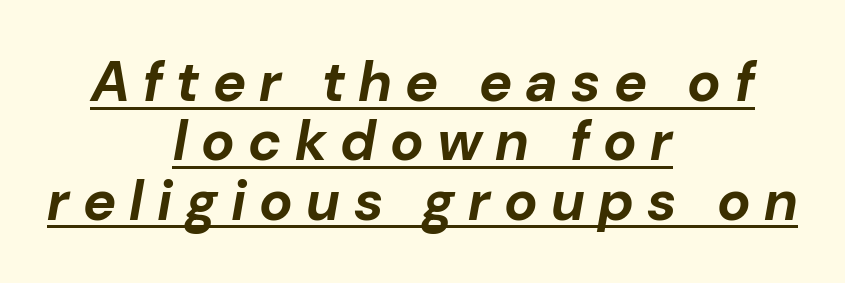
The image shows 56 px bold type, italic (leaning right); set centered, tight line spacing (1.06x), unusually wide letter spacing (+0.24 em), underlined; low stroke contrast and a medium x-height.
